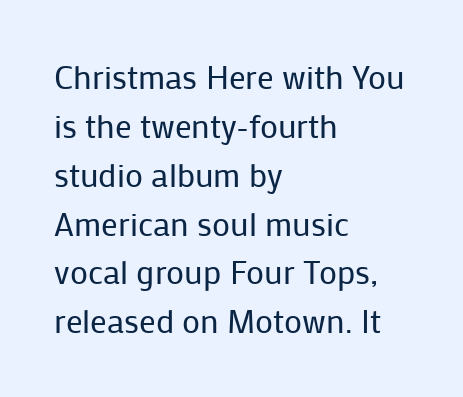
Q: Is the text bold? A: No.
Q: Is the text italic (slanted)? A: No, it is upright.
Q: Is the typeface a serif or a sans-serif typeface? A: Sans-serif.
Q: Is the text underlined? A: No.
Q: How is the paragraph aligned? A: Left-aligned.
Q: Is the spacing between letters normal or unusually wide? A: Normal.
Q: Is the spacing between lines tight, normal or loose? A: Normal.
Q: Width (condensed, normal, or wide)? A: Normal.
Q: Stroke contrast? A: Low.
Q: x-height? A: Medium.
Q: Monospaced? A: No.
